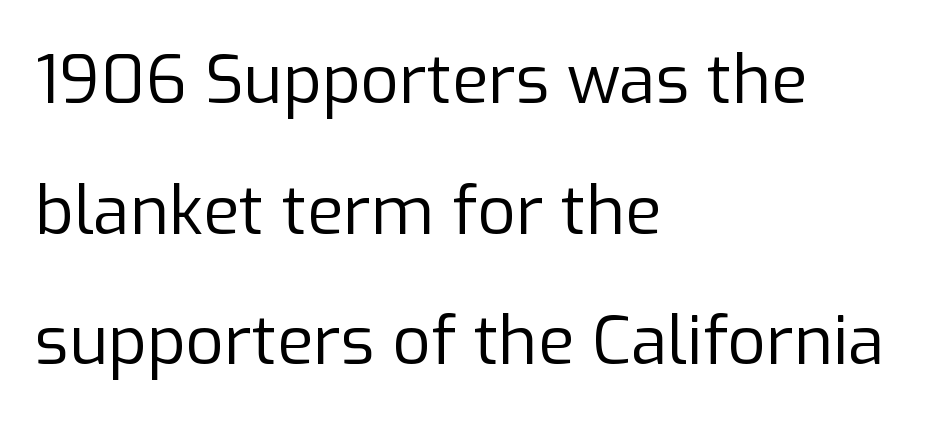
Layout note: lines flush left. A typesetter would call this zero additional tracking. Bare-footed words on every line. Typographically, this falls in the sans-serif category. It's the straight-up-and-down kind of type. A typesetter would call this proportional, since set widths differ per character.
